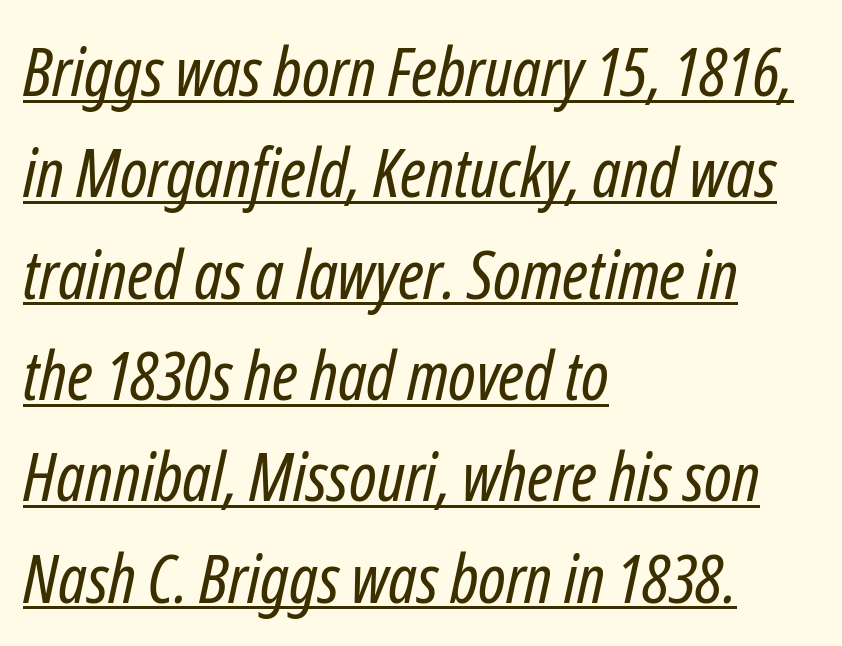
The image shows 68 px regular-weight, condensed type, italic (leaning right); set left-aligned, normal line spacing (1.49x), normal letter spacing, underlined; low stroke contrast and a medium x-height.
